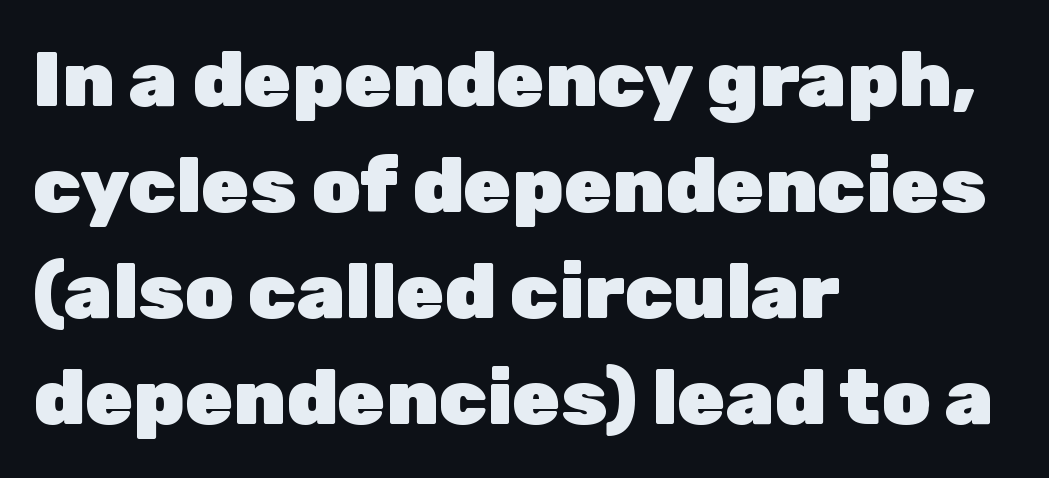
Q: Is the text bold? A: Yes.
Q: Is the text italic (slanted)? A: No, it is upright.
Q: Is the typeface a serif or a sans-serif typeface? A: Sans-serif.
Q: Is the text underlined? A: No.
Q: How is the paragraph aligned? A: Left-aligned.
Q: Is the spacing between letters normal or unusually wide? A: Normal.
Q: Is the spacing between lines tight, normal or loose? A: Normal.
Q: Width (condensed, normal, or wide)? A: Normal.
Q: Stroke contrast? A: Low.
Q: x-height? A: Medium.
Q: Monospaced? A: No.
